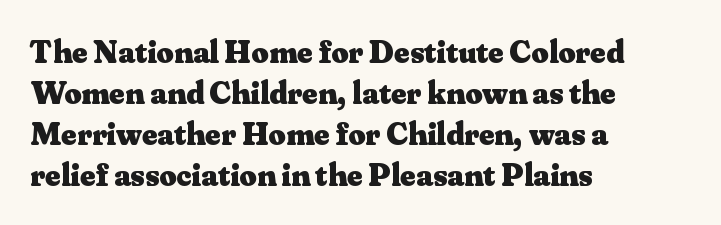
The image shows 33 px heavy serif type, upright; set left-aligned, line spacing 1.24x, normal letter spacing, not underlined; medium stroke contrast and a small x-height.
